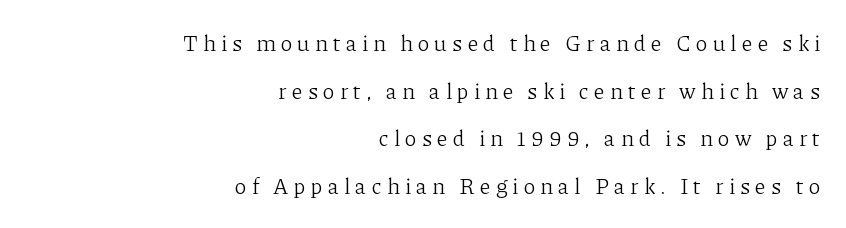
The image shows 22 px text type, upright; set right-aligned, loose line spacing (2.17x), unusually wide letter spacing (+0.24 em), not underlined.
